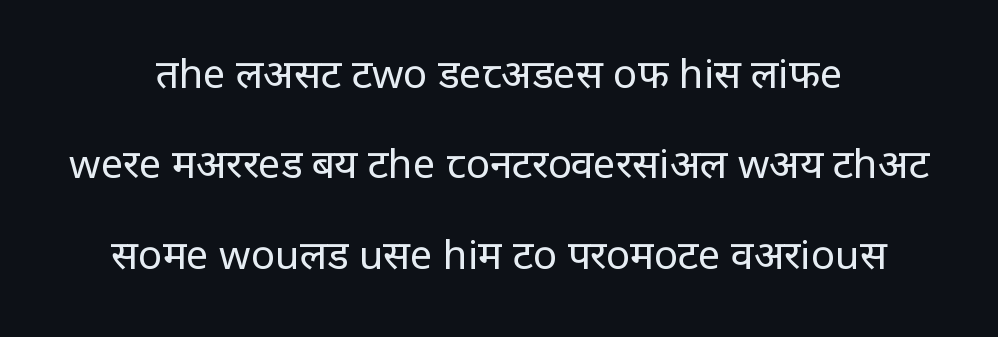
The image shows 40 px regular-weight sans-serif type, upright; set loose line spacing (2.26x), normal letter spacing, not underlined; low stroke contrast and a large x-height.
